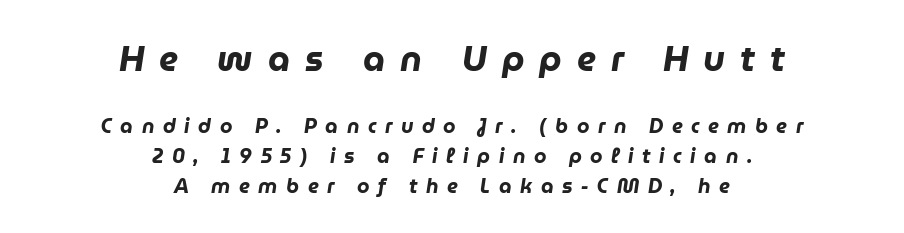
{"italic": "yes", "lean": "right", "slant_degrees": 9, "bold": "yes", "weight": "heavy", "width": "normal", "stroke_contrast": "low", "x_height": "medium", "monospaced": "no", "underline": "no", "align": "center", "line_spacing": "normal", "line_spacing_ratio": 1.5, "letter_spacing": "wide", "letter_spacing_em": 0.43, "larger_block": "first", "size_ratio": 1.75, "glyph_px": 35}
